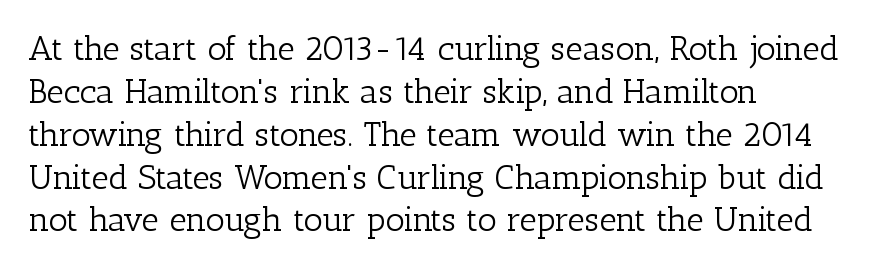
{"serif": "yes", "italic": "no", "bold": "no", "weight": "light", "width": "normal", "stroke_contrast": "low", "x_height": "medium", "monospaced": "no", "underline": "no", "align": "left", "line_spacing": "normal", "line_spacing_ratio": 1.26, "letter_spacing": "normal", "letter_spacing_em": 0.0, "glyph_px": 34}
